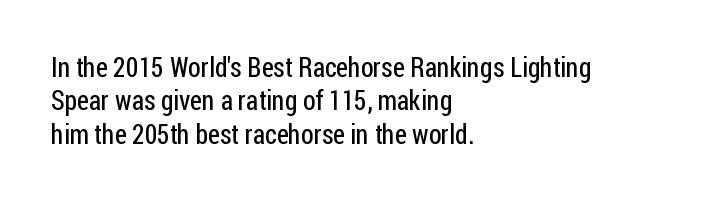
No letter is thick-stroked: the sample isn't bold. This rendering leaves character spacing at its baseline value. A bare baseline throughout the passage. Line beginnings align vertically; line endings do not. This sample uses an upright cut, with every glyph sitting square on the baseline.
